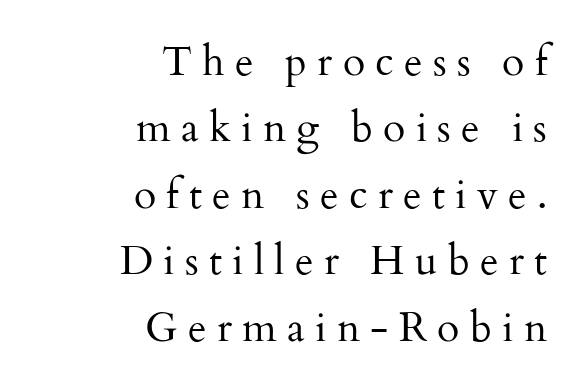
{"serif": "yes", "italic": "no", "bold": "no", "weight": "regular", "width": "normal", "stroke_contrast": "medium", "x_height": "small", "monospaced": "no", "underline": "no", "align": "right", "line_spacing": "normal", "line_spacing_ratio": 1.62, "letter_spacing": "wide", "letter_spacing_em": 0.25, "glyph_px": 41}
